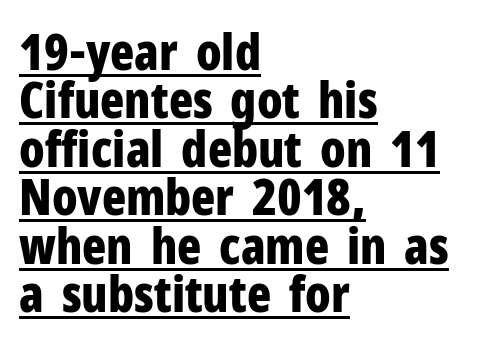
The image shows 50 px bold, condensed sans-serif type, upright; set left-aligned, tight line spacing (0.97x), normal letter spacing, underlined; low stroke contrast and a medium x-height.
